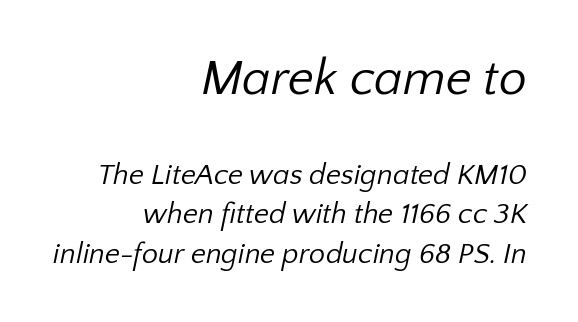
The image shows 50 px regular-weight sans-serif type; set right-aligned, normal line spacing (1.36x), normal letter spacing, not underlined; the first (top) block is 1.72x larger; low stroke contrast and a medium x-height.
